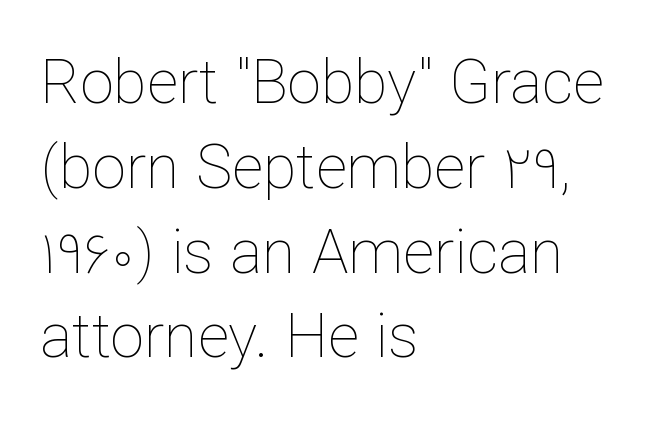
The image shows 61 px thin type, upright; set left-aligned, normal line spacing (1.39x), normal letter spacing, not underlined; low stroke contrast and a medium x-height.
